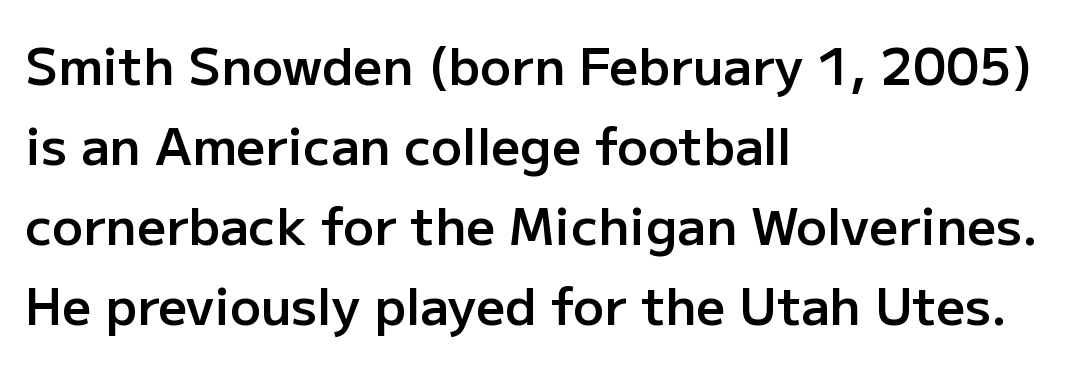
Q: Is the text bold? A: Semi-bold.
Q: Is the text italic (slanted)? A: No, it is upright.
Q: Is the typeface a serif or a sans-serif typeface? A: Sans-serif.
Q: Is the text underlined? A: No.
Q: How is the paragraph aligned? A: Left-aligned.
Q: Is the spacing between letters normal or unusually wide? A: Normal.
Q: Is the spacing between lines tight, normal or loose? A: Normal.
Q: Width (condensed, normal, or wide)? A: Normal.
Q: Stroke contrast? A: Low.
Q: x-height? A: Medium.
Q: Monospaced? A: No.
